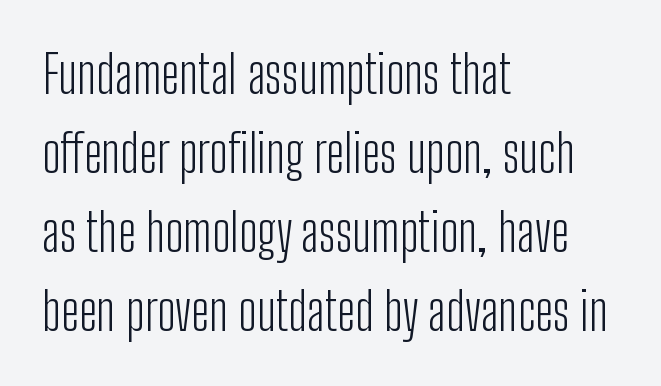
{"serif": "no", "italic": "no", "bold": "no", "weight": "light", "width": "condensed", "stroke_contrast": "low", "x_height": "medium", "monospaced": "no", "underline": "no", "align": "left", "line_spacing": "normal", "line_spacing_ratio": 1.52, "letter_spacing": "normal", "letter_spacing_em": 0.0, "glyph_px": 52}
